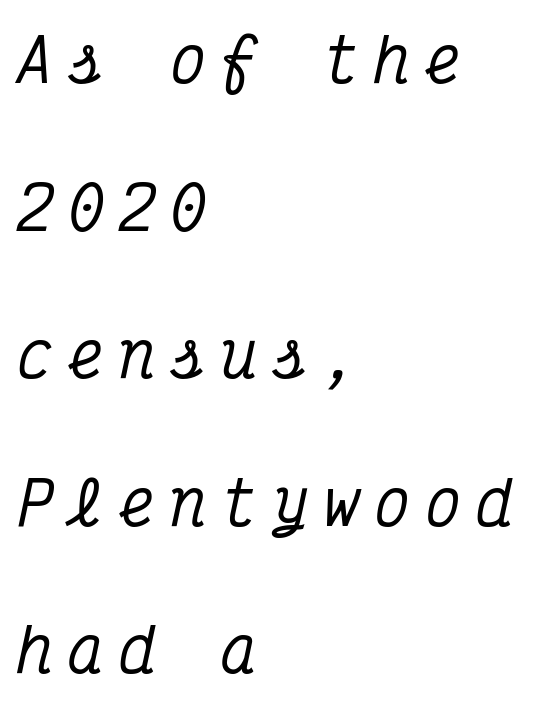
The image shows 60 px condensed serif type, italic (leaning right), monospaced; set left-aligned, loose line spacing (2.46x), unusually wide letter spacing (+0.25 em), not underlined; medium stroke contrast and a medium x-height.
